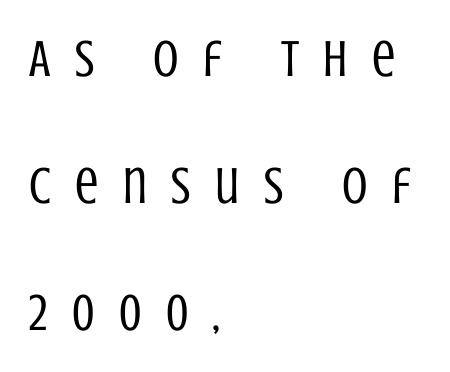
The image shows 52 px regular-weight, condensed sans-serif type, upright; set left-aligned, loose line spacing (2.44x), unusually wide letter spacing (+0.47 em), not underlined; low stroke contrast and a large x-height.
